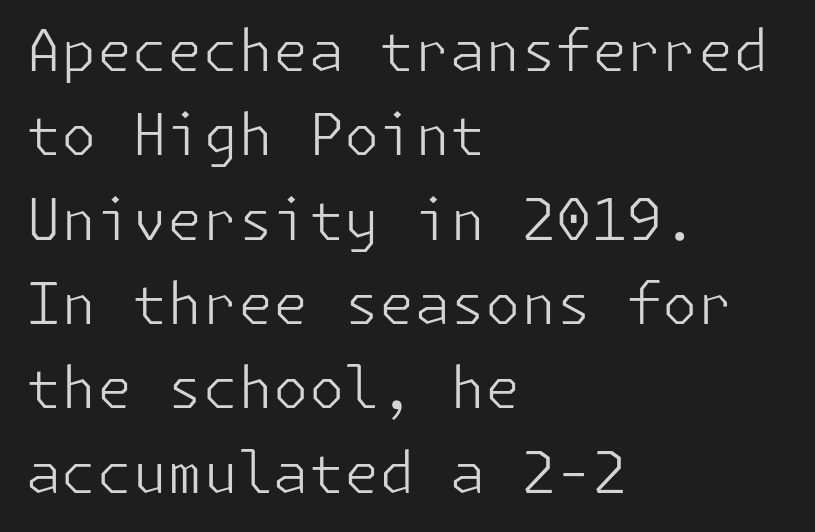
{"serif": "no", "italic": "no", "bold": "no", "weight": "light", "width": "normal", "stroke_contrast": "low", "x_height": "medium", "underline": "no", "align": "left", "line_spacing": "normal", "line_spacing_ratio": 1.48, "letter_spacing": "normal", "letter_spacing_em": 0.0, "glyph_px": 57}
